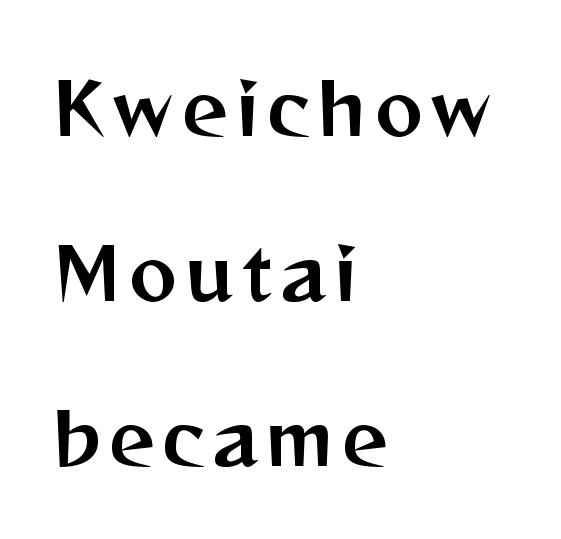
The passage shown is typed in a proportional face where columns would drift. One-word summary of the alignment: left. A clean baseline with only descenders dipping below it. Every stem runs plumb, perpendicular to the baseline.
